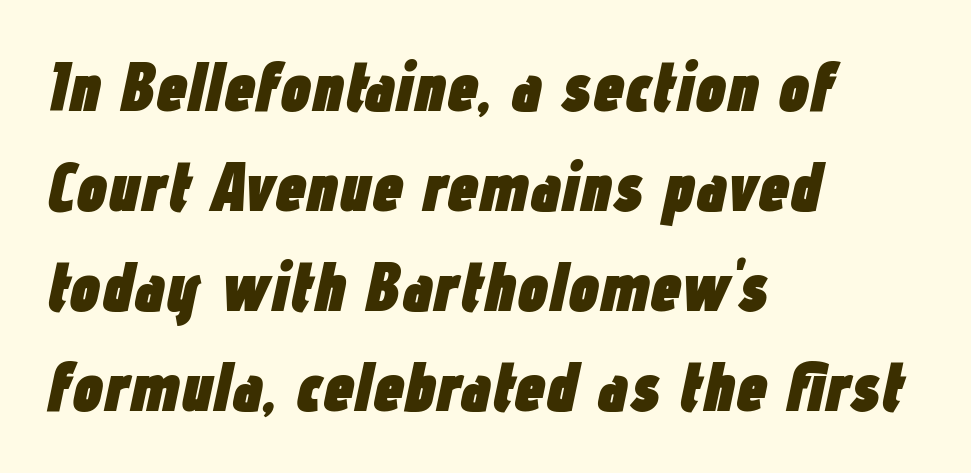
Q: Is the text bold? A: Yes.
Q: Is the text italic (slanted)? A: Yes, it leans right by about 12 degrees.
Q: Is the text underlined? A: No.
Q: How is the paragraph aligned? A: Left-aligned.
Q: Is the spacing between letters normal or unusually wide? A: Normal.
Q: Is the spacing between lines tight, normal or loose? A: Normal.
Q: Width (condensed, normal, or wide)? A: Condensed.
Q: Stroke contrast? A: Low.
Q: x-height? A: Medium.
Q: Monospaced? A: No.
